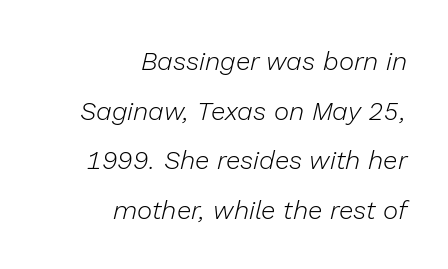
It's the slanting kind of type. This reads as an unemphasized weight, regular at the heaviest. The letterforms sit shoulder to shoulder at normal distance. Any mark beneath the type? The region is blank. Vertically, the passage feels expansive, rows floating well apart. Short and long lines alike share a common ending point at right.
